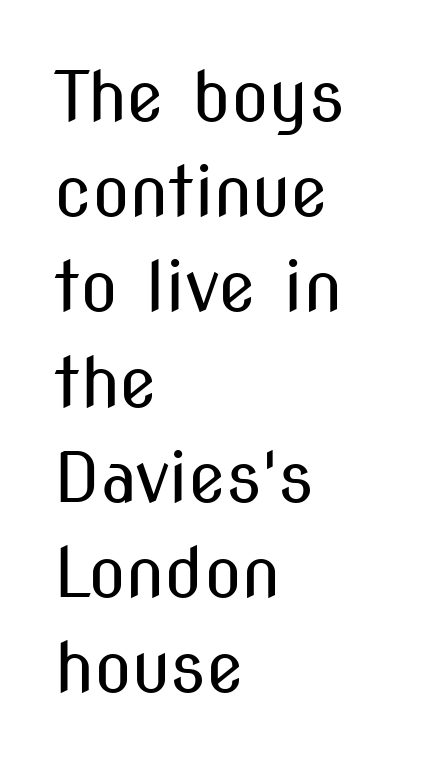
The image shows 69 px regular-weight, condensed sans-serif type, upright; set left-aligned, normal line spacing (1.38x), normal letter spacing, not underlined; medium stroke contrast and a medium x-height.
